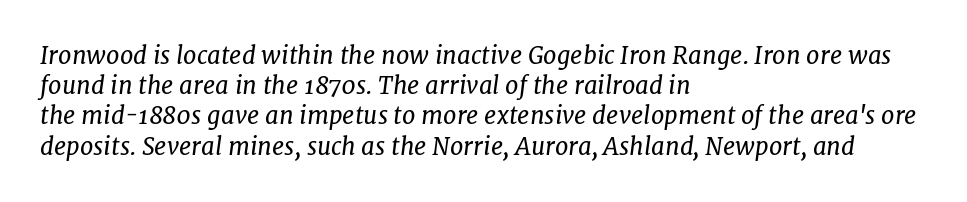
The rows are spaced the way most documents space them. Inter-character spacing is left at the font's built-in metrics. Letters have the restrained weight of plain body copy at most. Check under the words: just untouched page.
